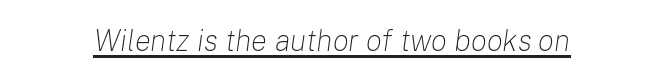
Q: Is the text bold? A: No.
Q: Is the text italic (slanted)? A: Yes, it leans right by about 8 degrees.
Q: Is the text underlined? A: Yes.
Q: Is the spacing between letters normal or unusually wide? A: Normal.
Q: Width (condensed, normal, or wide)? A: Normal.
Q: Stroke contrast? A: Low.
Q: x-height? A: Medium.
Q: Monospaced? A: No.
